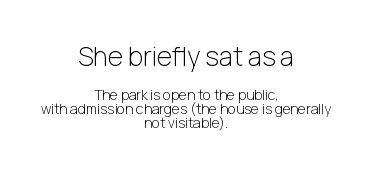
Every character sits straight up, as roman type does. This rendering uses center alignment, leaving both contours irregular but symmetric. Words appear dense and cohesive because spacing is normal. Just letters on the line, the space beneath them empty. Compared with typical paragraphs, the rows here are closer together.
